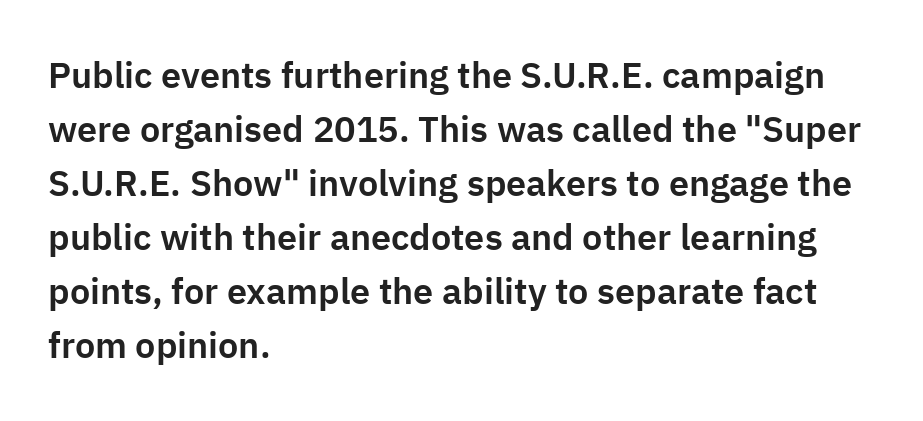
The image shows 36 px sans-serif type, upright; set left-aligned, normal line spacing (1.5x), normal letter spacing, not underlined; low stroke contrast and a medium x-height.
